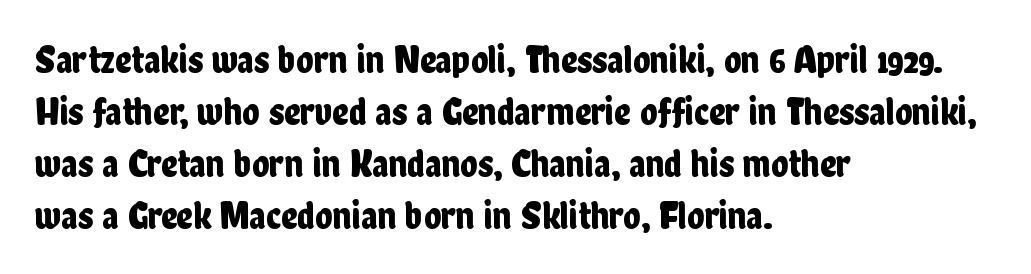
The image shows 40 px condensed sans-serif type, upright; set left-aligned, normal line spacing (1.3x), normal letter spacing, not underlined; low stroke contrast and a medium x-height.
